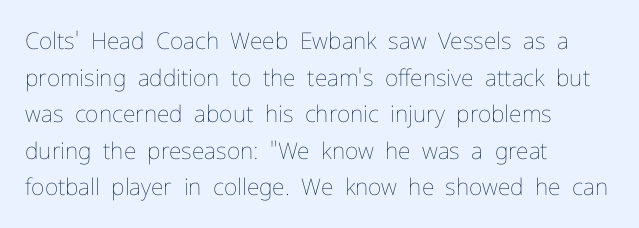
Notice how descenders clear the ascenders below comfortably — that's standard leading. Heft: none added — not bold. Posture: upright roman. The tracking reads as untouched default to a designer's eye. If you drew a ruler down the left edge, every line would touch it.
